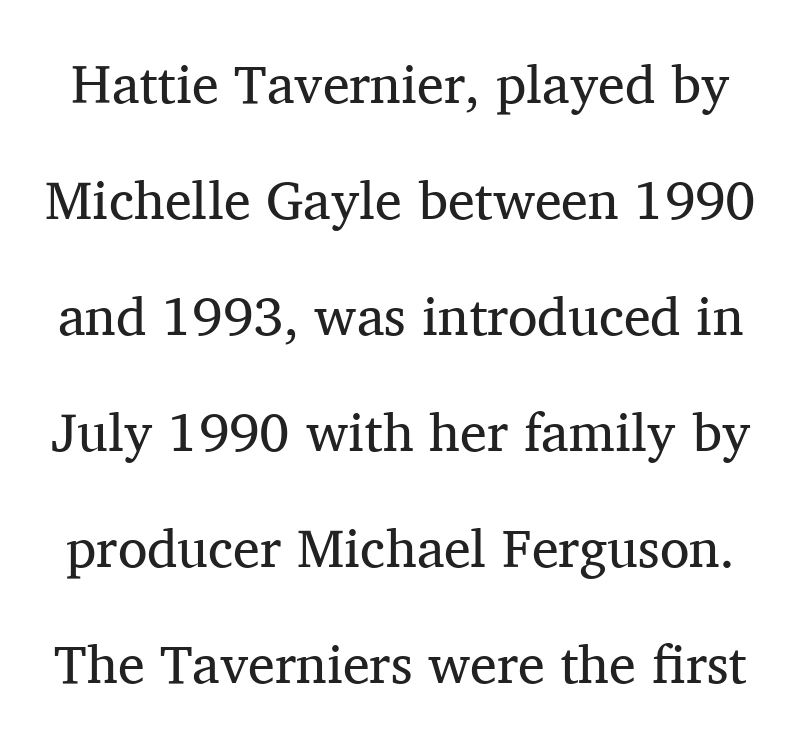
Q: Is the text bold? A: No.
Q: Is the text italic (slanted)? A: No, it is upright.
Q: Is the typeface a serif or a sans-serif typeface? A: Serif.
Q: Is the text underlined? A: No.
Q: Is the spacing between letters normal or unusually wide? A: Normal.
Q: Is the spacing between lines tight, normal or loose? A: Loose.
Q: Width (condensed, normal, or wide)? A: Normal.
Q: Stroke contrast? A: Medium.
Q: x-height? A: Medium.
Q: Monospaced? A: No.
